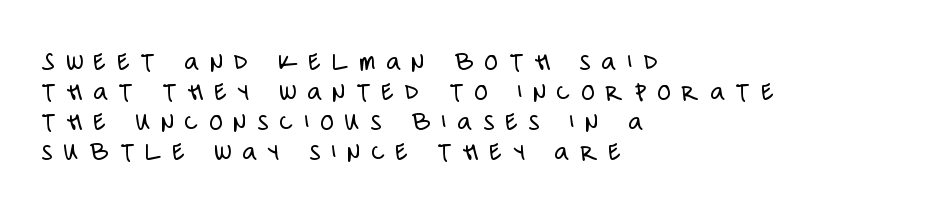
Q: Is the text bold? A: No.
Q: Is the text italic (slanted)? A: No, it is upright.
Q: Is the typeface a serif or a sans-serif typeface? A: Sans-serif.
Q: Is the text underlined? A: No.
Q: How is the paragraph aligned? A: Left-aligned.
Q: Is the spacing between letters normal or unusually wide? A: Unusually wide.
Q: Is the spacing between lines tight, normal or loose? A: Tight.
Q: Width (condensed, normal, or wide)? A: Condensed.
Q: Stroke contrast? A: Low.
Q: x-height? A: Large.
Q: Monospaced? A: No.
